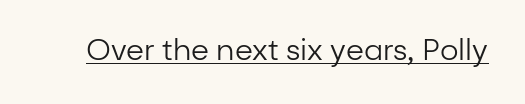
Q: Is the text bold? A: No.
Q: Is the text italic (slanted)? A: No, it is upright.
Q: Is the typeface a serif or a sans-serif typeface? A: Sans-serif.
Q: Is the text underlined? A: Yes.
Q: Is the spacing between letters normal or unusually wide? A: Normal.
Q: Width (condensed, normal, or wide)? A: Normal.
Q: Stroke contrast? A: Low.
Q: x-height? A: Medium.
Q: Monospaced? A: No.
